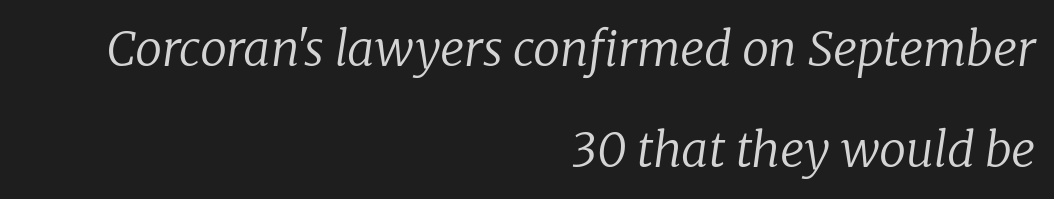
Q: Is the text bold? A: No.
Q: Is the text italic (slanted)? A: Yes, it leans right by about 8 degrees.
Q: Is the typeface a serif or a sans-serif typeface? A: Serif.
Q: Is the text underlined? A: No.
Q: How is the paragraph aligned? A: Right-aligned.
Q: Is the spacing between letters normal or unusually wide? A: Normal.
Q: Is the spacing between lines tight, normal or loose? A: Loose.
Q: Width (condensed, normal, or wide)? A: Normal.
Q: Stroke contrast? A: Low.
Q: x-height? A: Medium.
Q: Monospaced? A: No.
